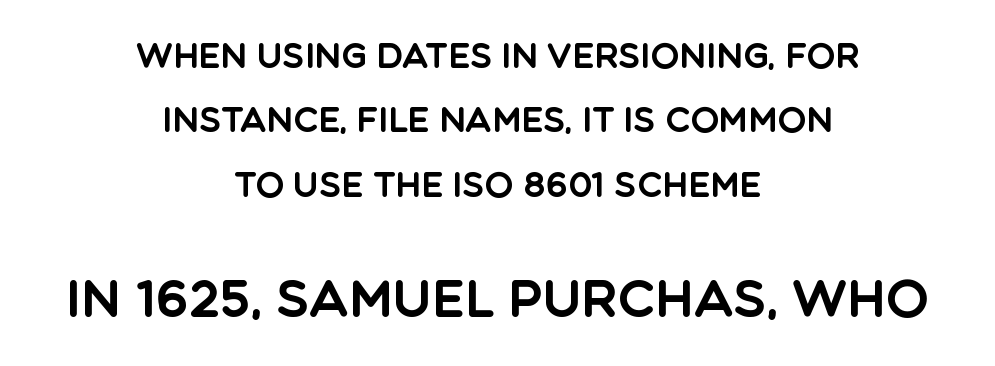
Q: Is the text italic (slanted)? A: No, it is upright.
Q: Is the typeface a serif or a sans-serif typeface? A: Sans-serif.
Q: Is the text underlined? A: No.
Q: How is the paragraph aligned? A: Centered.
Q: Is the spacing between letters normal or unusually wide? A: Normal.
Q: Which block of text is set in a larger size, the first (top) or the second (bottom)? A: The second (bottom) one.
Q: Width (condensed, normal, or wide)? A: Normal.
Q: x-height? A: Large.
Q: Monospaced? A: No.
